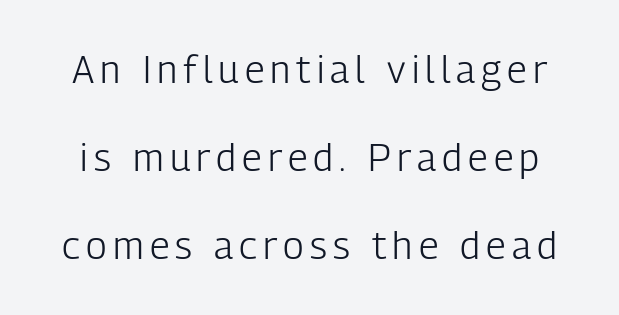
Regarding serifs, this sample does without them. Counters stay open thanks to moderate or lighter strokes. The letters advance in unequal steps, a hallmark of proportional type. Vertical spacing — loose.
